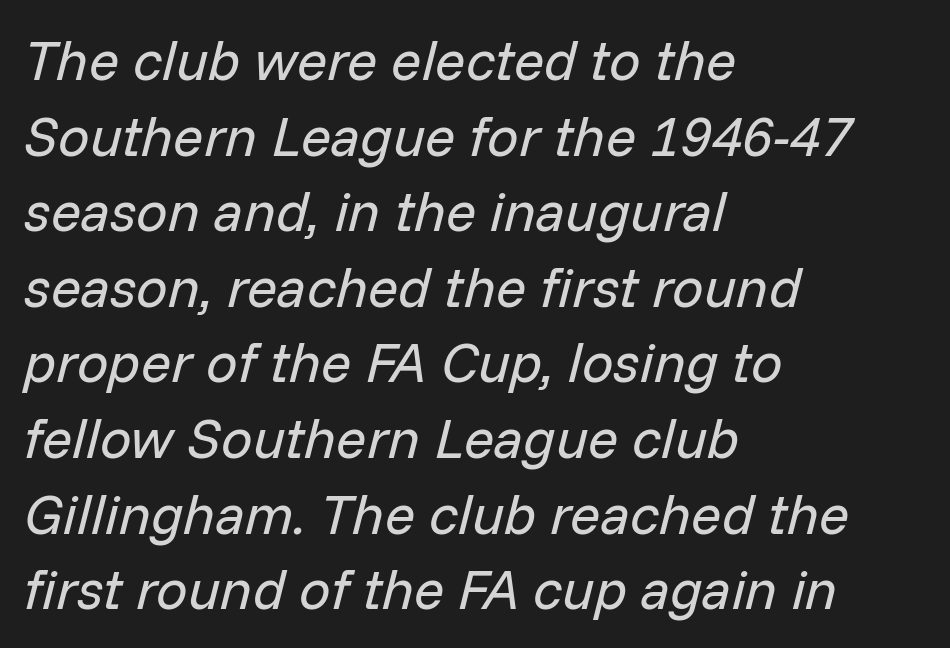
The image shows 56 px regular-weight type, italic (leaning right); set left-aligned, normal line spacing (1.35x), normal letter spacing, not underlined; low stroke contrast and a medium x-height.
